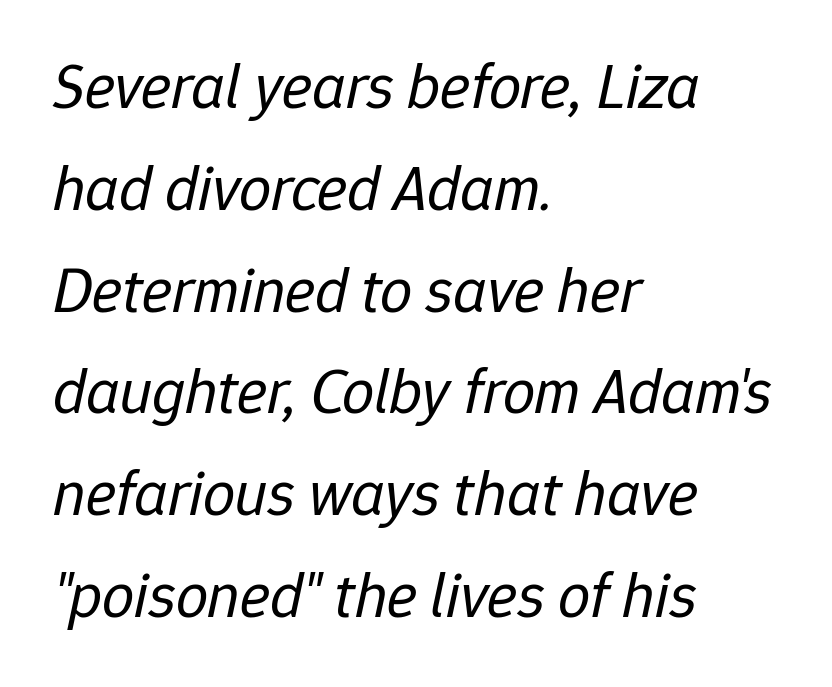
The image shows 64 px regular-weight type, italic (leaning right); set left-aligned, normal line spacing (1.59x), normal letter spacing, not underlined; low stroke contrast and a medium x-height.
